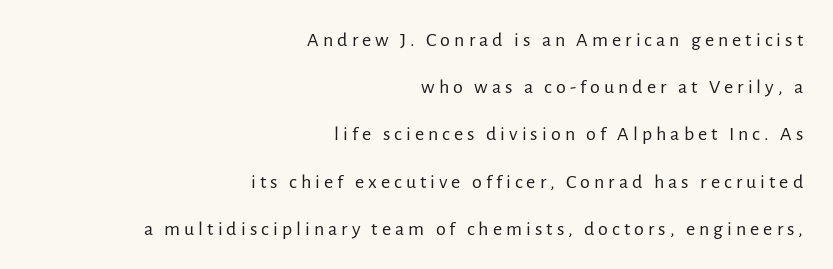
{"italic": "no", "bold": "no", "underline": "no", "align": "right", "line_spacing": "loose", "line_spacing_ratio": 2.36, "letter_spacing": "wide", "letter_spacing_em": 0.2, "glyph_px": 20}
